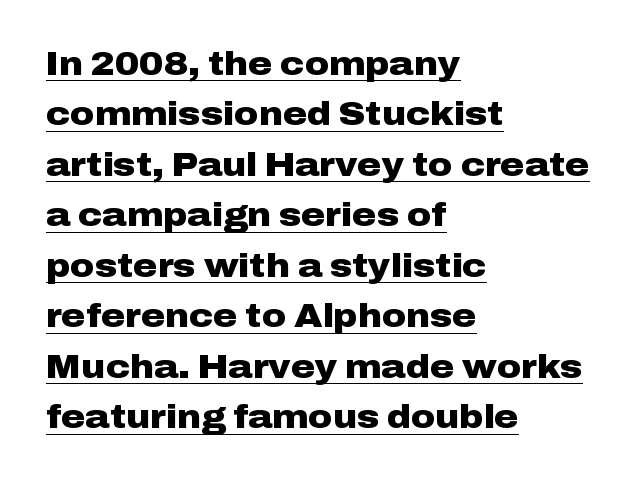
Caption: lettering with a line underneath. The passage shown has conventional tracking throughout. Each glyph is drawn with heavy, bold strokes. This is sans-serif lettering, the kind often seen on screens and signage. Characters remain perfectly vertical along every line. The paragraph shown leans on its left margin.
